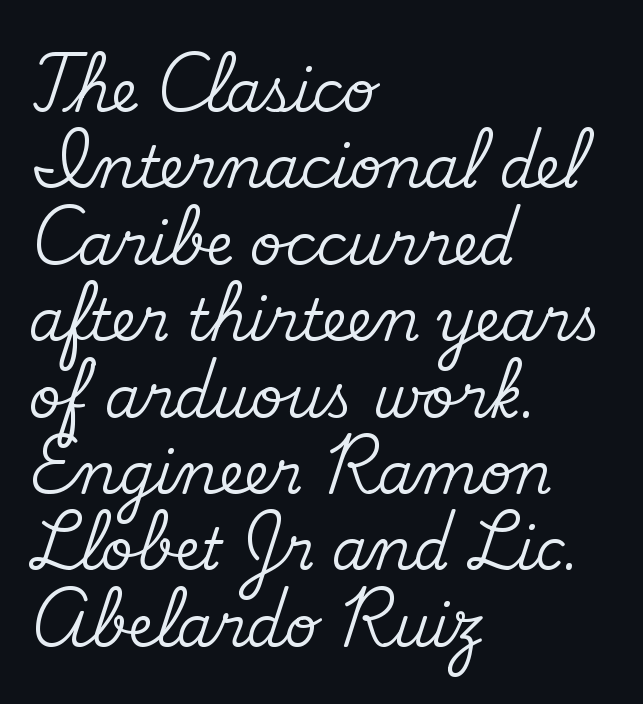
The image shows 57 px text type; set left-aligned, normal line spacing (1.34x), normal letter spacing, not underlined; medium stroke contrast and a small x-height.
